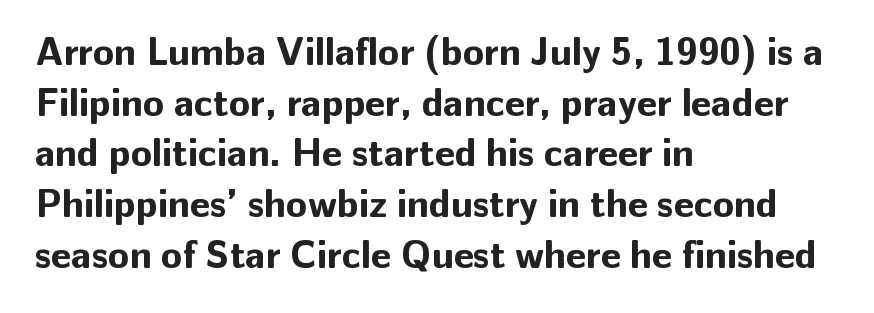
The image shows 39 px bold sans-serif type, upright; set left-aligned, normal line spacing (1.3x), normal letter spacing, not underlined; low stroke contrast and a medium x-height.
